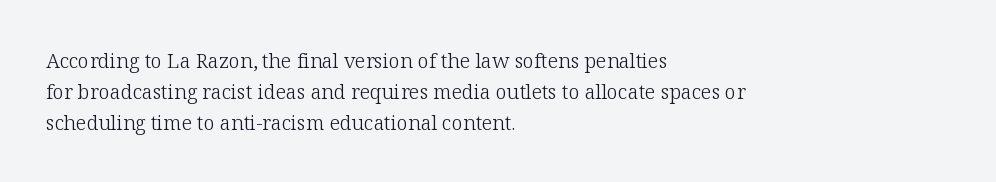
Unmarked baselines from the first word to the last. Between one letter and the next there's only the usual sliver of space. Left-aligned paragraph, ragged on the right. Compared with typical paragraphs, the rows here are spaced about the same. It's the straight-up-and-down kind of type.
